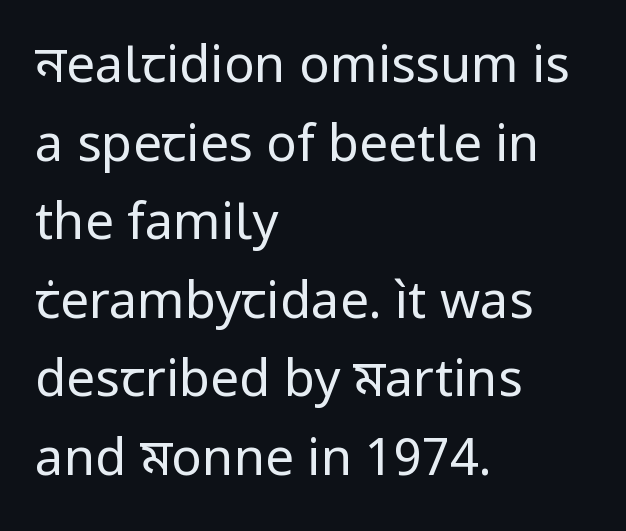
{"serif": "no", "italic": "no", "bold": "no", "weight": "regular", "width": "normal", "stroke_contrast": "low", "x_height": "medium", "monospaced": "no", "underline": "no", "align": "left", "line_spacing": "normal", "line_spacing_ratio": 1.54, "letter_spacing": "normal", "letter_spacing_em": 0.0, "glyph_px": 51}
